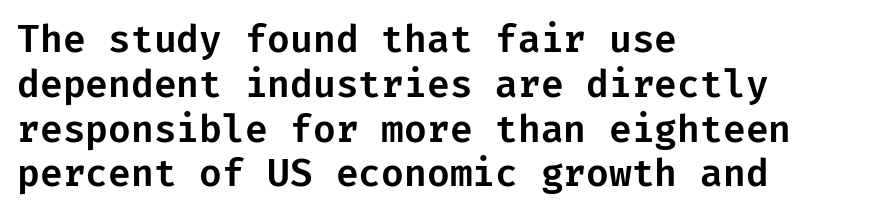
The image shows 37 px sans-serif type, upright; set left-aligned, line spacing 1.21x, normal letter spacing, not underlined; low stroke contrast and a medium x-height.
